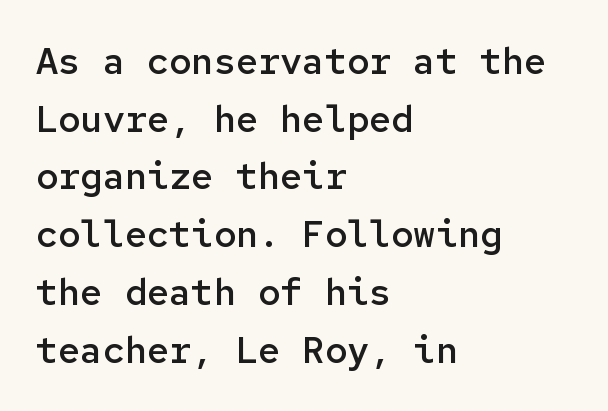
Here the designer chose a console-style face with uniform glyph widths. Tracking value appears to be zero — textbook default spacing. The characters display no serif detailing; their extremities are plain. This is roman type, the default non-slanted kind. On the weight axis this lands at semibold, roughly 600. The rag falls on the right side of this text block.
